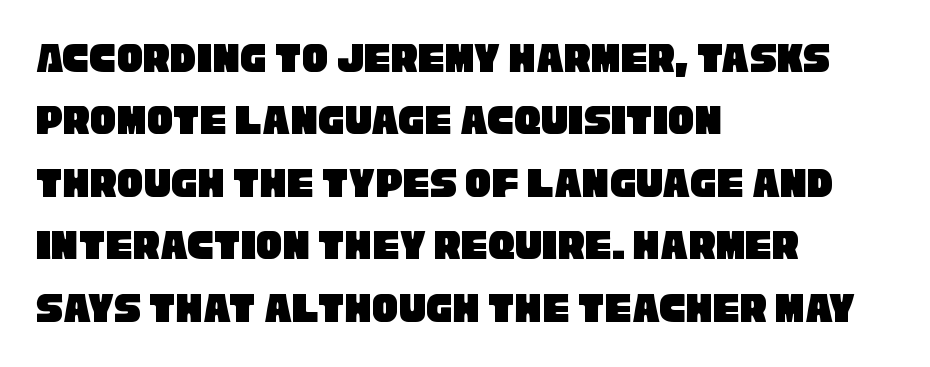
{"serif": "no", "width": "condensed", "stroke_contrast": "low", "x_height": "large", "monospaced": "no", "underline": "no", "align": "left", "line_spacing": "normal", "line_spacing_ratio": 1.42, "letter_spacing": "normal", "letter_spacing_em": 0.0, "glyph_px": 44}
